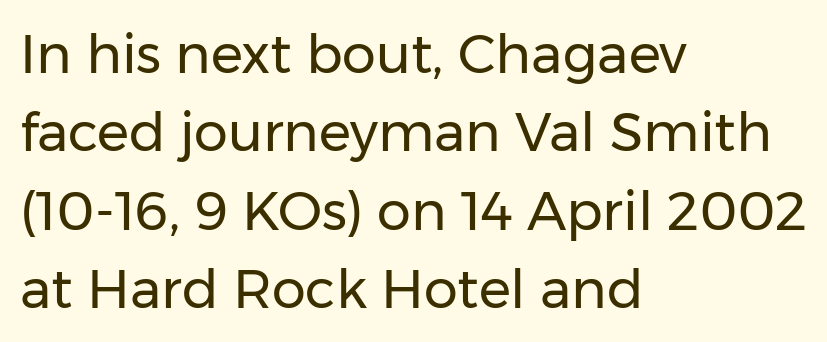
Q: Is the text bold? A: No.
Q: Is the text italic (slanted)? A: No, it is upright.
Q: Is the typeface a serif or a sans-serif typeface? A: Sans-serif.
Q: Is the text underlined? A: No.
Q: How is the paragraph aligned? A: Left-aligned.
Q: Is the spacing between letters normal or unusually wide? A: Normal.
Q: Is the spacing between lines tight, normal or loose? A: Normal.
Q: Width (condensed, normal, or wide)? A: Normal.
Q: Stroke contrast? A: Low.
Q: x-height? A: Medium.
Q: Monospaced? A: No.
